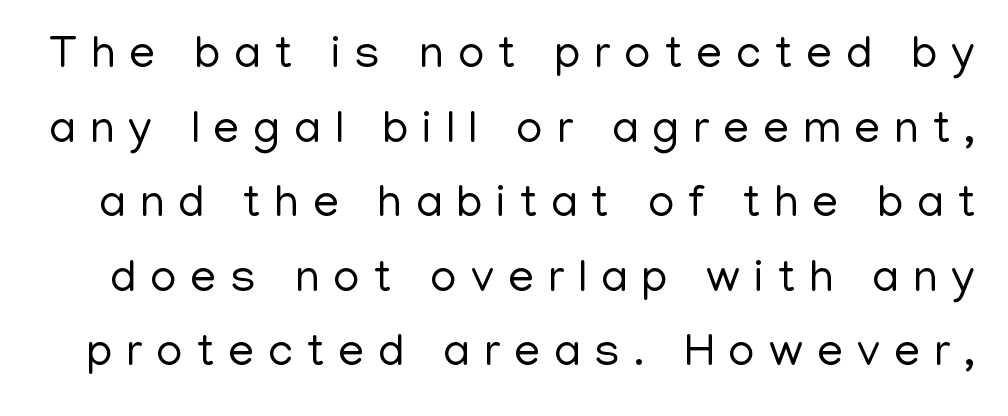
Inter-character spacing is expanded well beyond the font's built-in metrics. Does the lettering tilt? It doesn't — this is upright. Proportional: the letters do not fall into vertical columns. Quick note: interline space is typical. Each letter's strokes conclude bluntly, with no projecting serifs.
